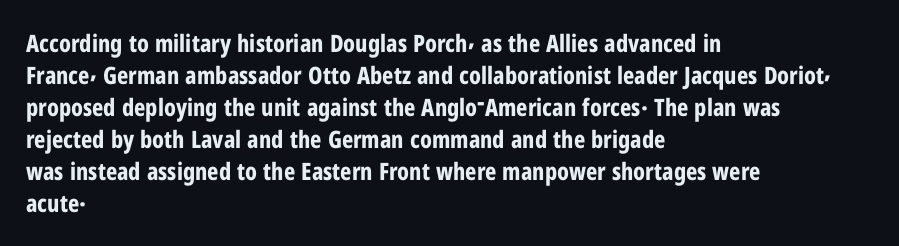
Q: Is the text bold? A: Yes.
Q: Is the text italic (slanted)? A: No, it is upright.
Q: Is the text underlined? A: No.
Q: How is the paragraph aligned? A: Left-aligned.
Q: Is the spacing between letters normal or unusually wide? A: Normal.
Q: Is the spacing between lines tight, normal or loose? A: Normal.
